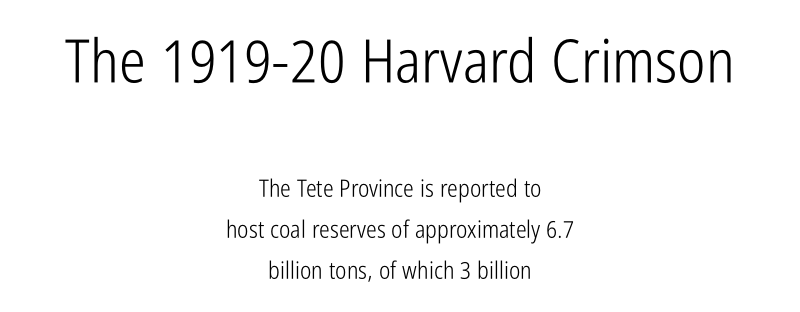
The image shows 60 px light, condensed sans-serif type, upright; set centered, normal line spacing (1.7x), normal letter spacing, not underlined; the first (top) block is 2.5x larger; low stroke contrast and a medium x-height.
